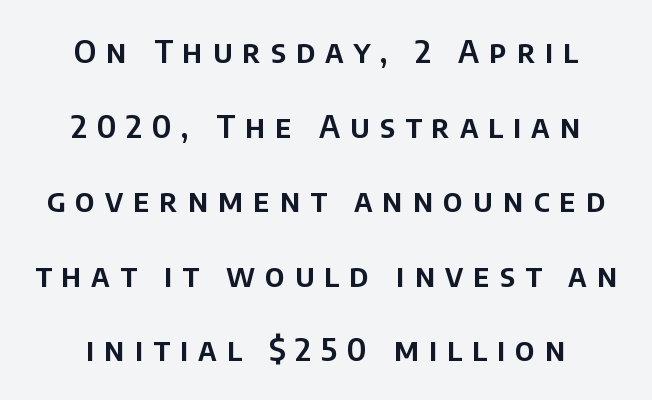
Whoever set this chose breathing room over compactness in the vertical rhythm. The passage shown is typeset with a sans-serif family. Characters remain perfectly vertical along every line. This sample has the flowing, uneven cadence of proportional lettering.
